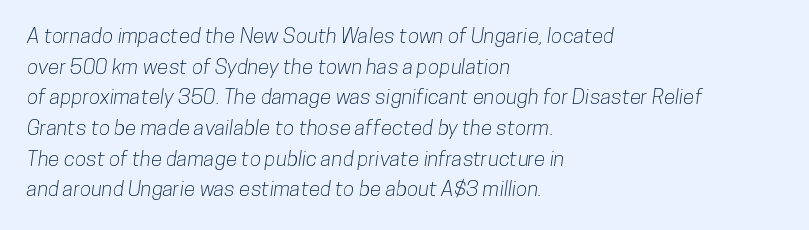
Q: Is the text underlined? A: No.
Q: How is the paragraph aligned? A: Left-aligned.
Q: Is the spacing between letters normal or unusually wide? A: Normal.
Q: Is the spacing between lines tight, normal or loose? A: Normal.
